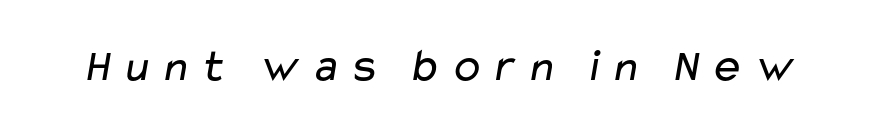
Q: Is the text bold? A: No.
Q: Is the typeface a serif or a sans-serif typeface? A: Sans-serif.
Q: Is the text underlined? A: No.
Q: Width (condensed, normal, or wide)? A: Wide.
Q: Stroke contrast? A: Low.
Q: x-height? A: Medium.
Q: Monospaced? A: No.
